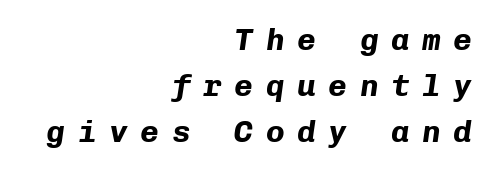
{"italic": "yes", "lean": "right", "slant_degrees": 8, "bold": "yes", "weight": "bold", "width": "normal", "stroke_contrast": "low", "x_height": "medium", "monospaced": "yes", "underline": "no", "align": "right", "line_spacing": "normal", "line_spacing_ratio": 1.48, "letter_spacing": "wide", "letter_spacing_em": 0.41, "glyph_px": 31}
